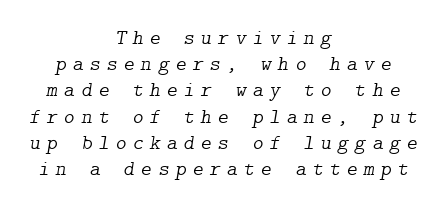
Short and long lines alike share a common midpoint. Students, observe: this is what conventionally led text looks like. Observe the wide spacing: letters keep a clear distance from each other. This is not heavy type; no bold has been used. This is oblique type, the kind used for emphasis or titles.
